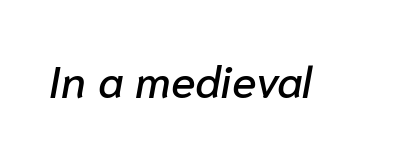
{"italic": "yes", "lean": "right", "slant_degrees": 10, "width": "normal", "stroke_contrast": "low", "x_height": "medium", "monospaced": "no", "underline": "no", "letter_spacing": "normal", "letter_spacing_em": 0.0, "glyph_px": 45}
